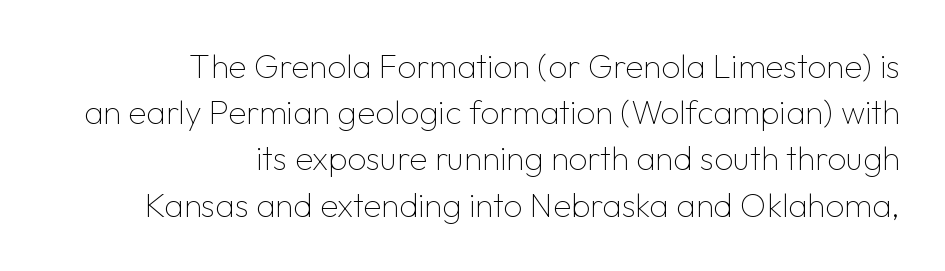
The image shows 33 px thin sans-serif type, upright; set right-aligned, normal line spacing (1.4x), normal letter spacing, not underlined; low stroke contrast and a medium x-height.
